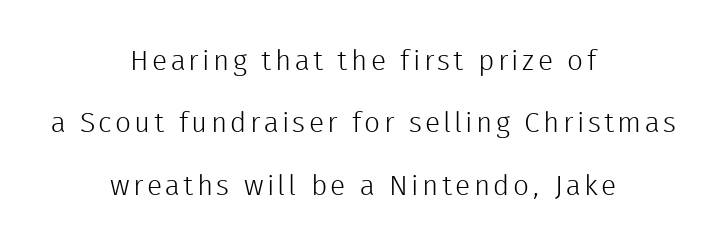
Q: Is the text bold? A: No.
Q: Is the text italic (slanted)? A: No, it is upright.
Q: Is the typeface a serif or a sans-serif typeface? A: Sans-serif.
Q: Is the text underlined? A: No.
Q: How is the paragraph aligned? A: Centered.
Q: Is the spacing between lines tight, normal or loose? A: Loose.
Q: Width (condensed, normal, or wide)? A: Normal.
Q: Stroke contrast? A: Low.
Q: x-height? A: Medium.
Q: Monospaced? A: No.
